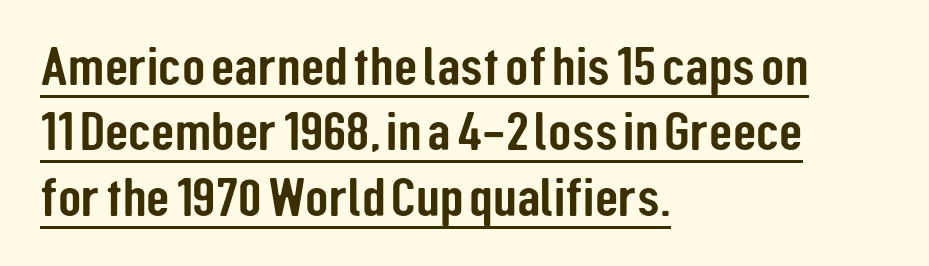
{"serif": "no", "italic": "no", "width": "condensed", "stroke_contrast": "low", "x_height": "medium", "monospaced": "no", "underline": "yes", "align": "left", "line_spacing_ratio": 1.21, "letter_spacing": "normal", "letter_spacing_em": 0.0, "glyph_px": 54}
